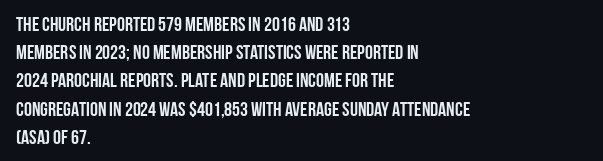
The image shows 20 px bold type, upright; set left-aligned, normal line spacing (1.41x), normal letter spacing, not underlined.
